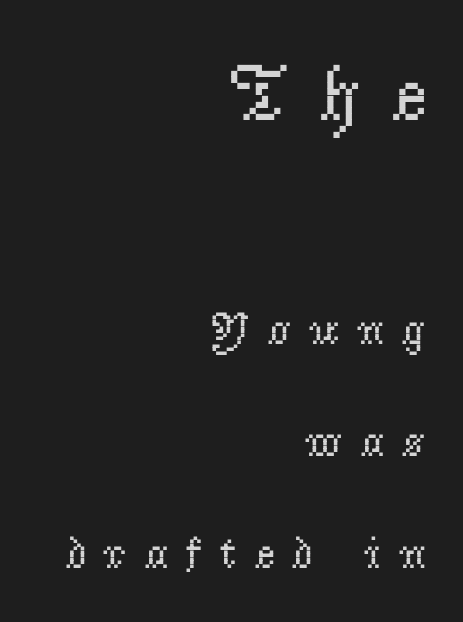
The letters carry serifs — small finishing strokes at the ends of their stems. Interline gaps are noticeably wide in this sample. The specimen reads as upright at a glance. The block sitting higher on the canvas is the one with enlarged characters. Loose tracking; the words dissolve into strings of separated letters. No extra ink here — the face is not bold.
